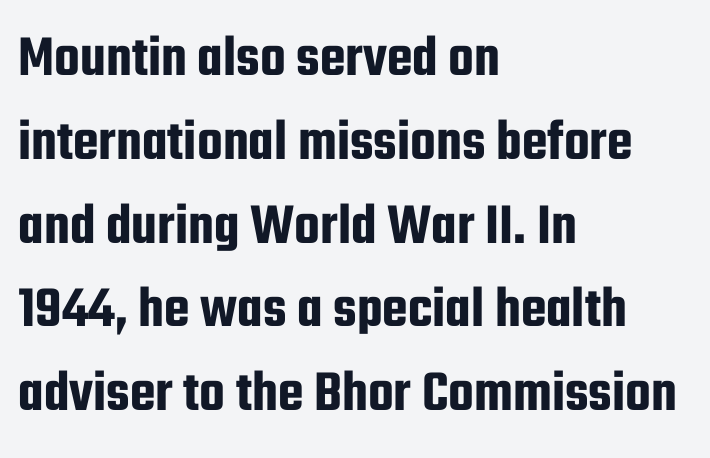
The image shows 59 px condensed sans-serif type, upright; set left-aligned, normal line spacing (1.42x), normal letter spacing, not underlined; low stroke contrast and a medium x-height.
